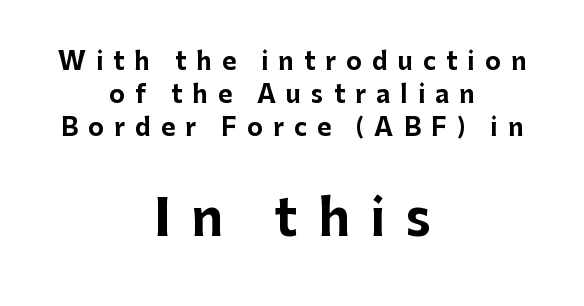
Characters remain perfectly vertical along every line. These words are printed bold, with thick strokes throughout. Notice how the passage keeps no hard edge, just a central spine. Is this a fixed-width face? No — the glyphs have proportional, varying widths. The gap between lines stays unmarked.
